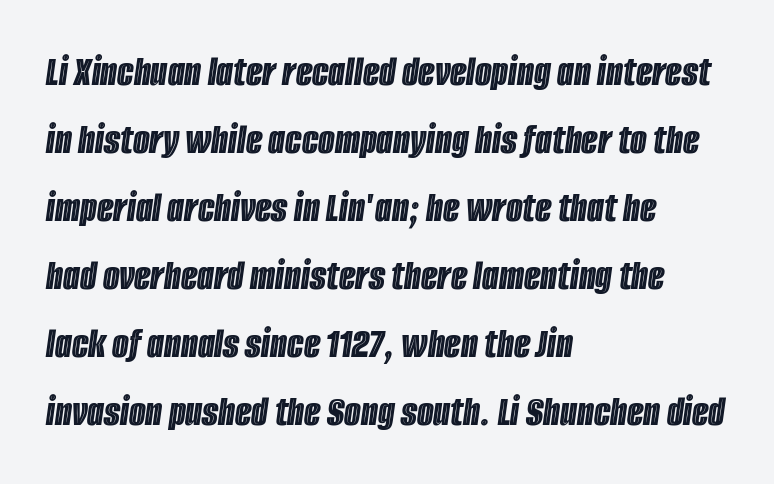
{"italic": "yes", "lean": "right", "slant_degrees": 8, "width": "condensed", "x_height": "large", "monospaced": "no", "underline": "no", "align": "left", "line_spacing": "normal", "line_spacing_ratio": 1.58, "letter_spacing": "normal", "letter_spacing_em": 0.0, "glyph_px": 43}
